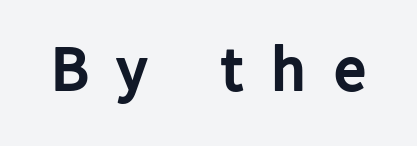
{"serif": "no", "italic": "no", "bold": "yes", "weight": "bold", "width": "normal", "stroke_contrast": "low", "x_height": "medium", "monospaced": "no", "underline": "no", "letter_spacing": "wide", "letter_spacing_em": 0.43, "glyph_px": 65}
